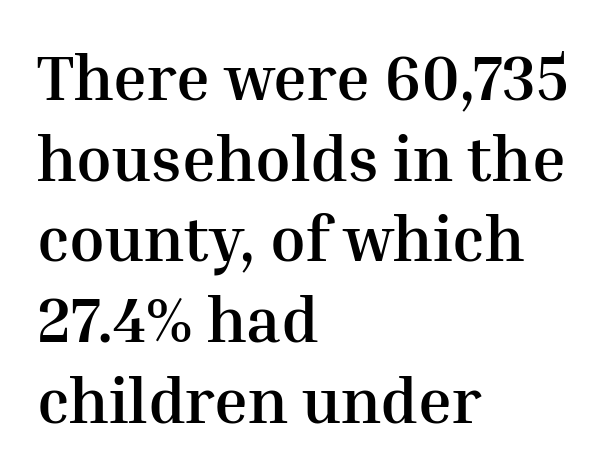
{"serif": "yes", "italic": "no", "bold": "yes", "weight": "semibold", "width": "normal", "stroke_contrast": "medium", "x_height": "medium", "monospaced": "no", "underline": "no", "align": "left", "line_spacing": "normal", "line_spacing_ratio": 1.26, "letter_spacing": "normal", "letter_spacing_em": 0.0, "glyph_px": 64}
